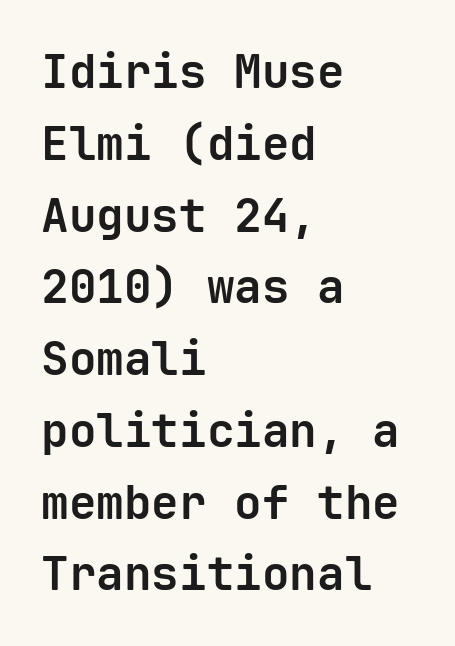
The passage shown is typeset with a sans-serif family. Students, note that the glyphs here touch the page at normal intervals. This sample uses an upright cut, with every glyph sitting square on the baseline. The rows are spaced the way most documents space them. Pretty heavy lettering here — definitely bold.
